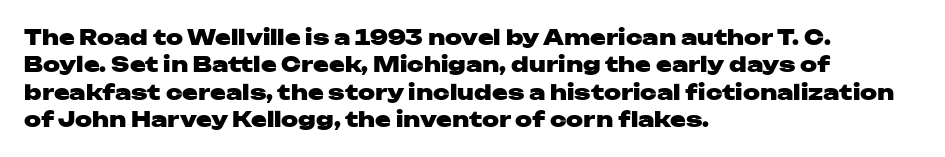
Q: Is the text bold? A: Yes.
Q: Is the text italic (slanted)? A: No, it is upright.
Q: Is the text underlined? A: No.
Q: How is the paragraph aligned? A: Left-aligned.
Q: Is the spacing between letters normal or unusually wide? A: Normal.
Q: Is the spacing between lines tight, normal or loose? A: Normal.
